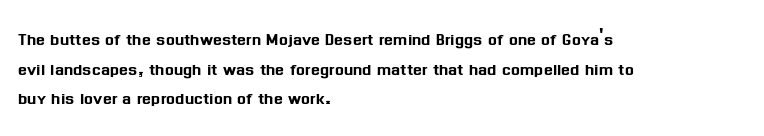
Caption: standard tracking, unaltered. Only glyphs here, with clear space below each row. The line-height multiplier appears to be the usual default. The typography opts for an upright posture over an oblique one. A student would call this left alignment; a typographer would say flush left, rag right.
